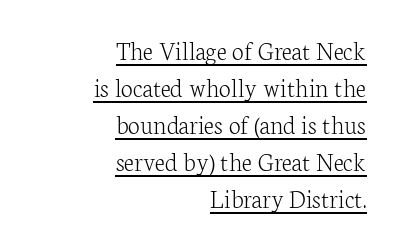
Q: Is the text bold? A: No.
Q: Is the text italic (slanted)? A: No, it is upright.
Q: Is the text underlined? A: Yes.
Q: How is the paragraph aligned? A: Right-aligned.
Q: Is the spacing between letters normal or unusually wide? A: Normal.
Q: Is the spacing between lines tight, normal or loose? A: Normal.
